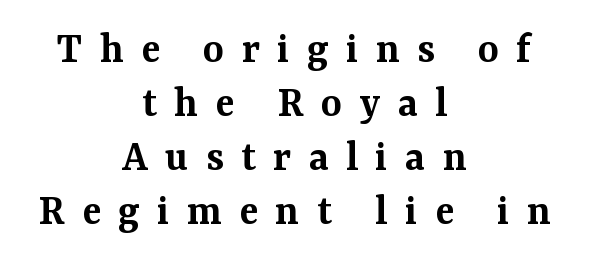
The image shows 45 px semibold serif type, upright; set centered, line spacing 1.2x, unusually wide letter spacing (+0.38 em), not underlined; medium stroke contrast and a medium x-height.
